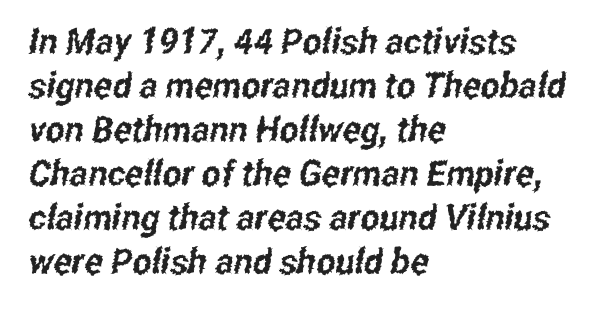
The image shows 36 px condensed sans-serif type; set left-aligned, line spacing 1.22x, normal letter spacing, not underlined; low stroke contrast and a medium x-height.
